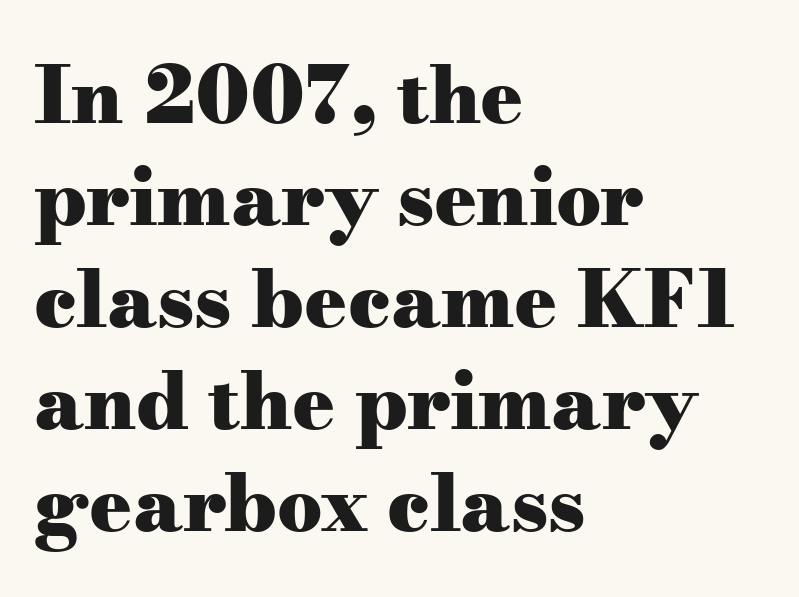
Q: Is the text bold? A: Yes.
Q: Is the text italic (slanted)? A: No, it is upright.
Q: Is the typeface a serif or a sans-serif typeface? A: Serif.
Q: Is the text underlined? A: No.
Q: How is the paragraph aligned? A: Left-aligned.
Q: Is the spacing between letters normal or unusually wide? A: Normal.
Q: Is the spacing between lines tight, normal or loose? A: Normal.
Q: Width (condensed, normal, or wide)? A: Wide.
Q: Stroke contrast? A: Medium.
Q: x-height? A: Small.
Q: Monospaced? A: No.
